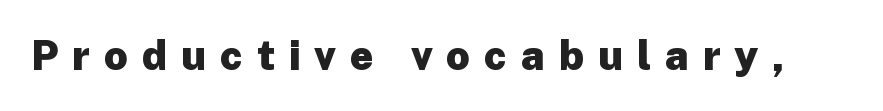
{"serif": "no", "italic": "no", "bold": "yes", "weight": "heavy", "width": "normal", "stroke_contrast": "low", "x_height": "medium", "monospaced": "no", "underline": "no", "letter_spacing": "wide", "letter_spacing_em": 0.34, "glyph_px": 41}
